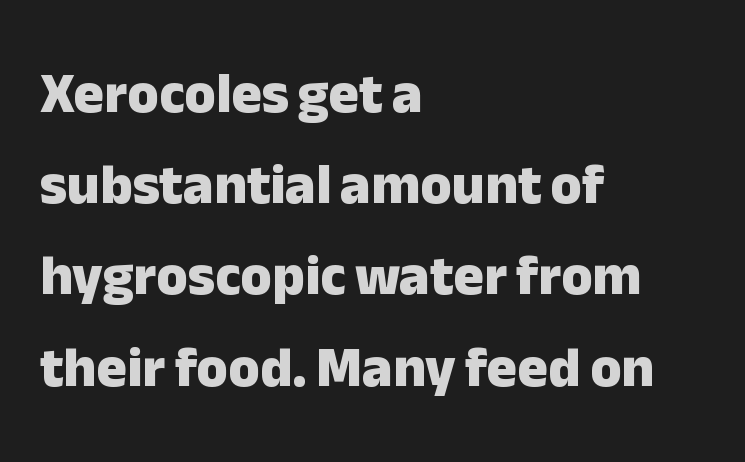
The image shows 57 px heavy sans-serif type, upright; set left-aligned, normal line spacing (1.6x), normal letter spacing, not underlined; low stroke contrast and a medium x-height.
